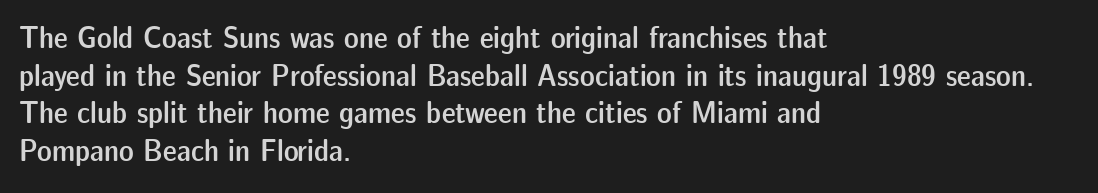
The image shows 31 px semibold sans-serif type, upright; set left-aligned, line spacing 1.21x, normal letter spacing, not underlined; low stroke contrast and a medium x-height.
